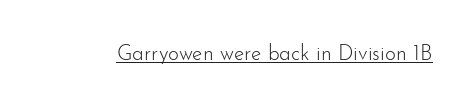
Q: Is the text bold? A: No.
Q: Is the text italic (slanted)? A: No, it is upright.
Q: Is the text underlined? A: Yes.
Q: Is the spacing between letters normal or unusually wide? A: Normal.
